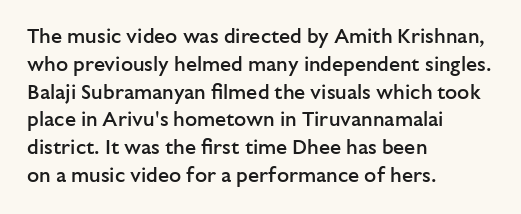
Q: Is the text bold? A: Semi-bold.
Q: Is the text italic (slanted)? A: No, it is upright.
Q: Is the text underlined? A: No.
Q: How is the paragraph aligned? A: Left-aligned.
Q: Is the spacing between letters normal or unusually wide? A: Normal.
Q: Is the spacing between lines tight, normal or loose? A: Normal.
